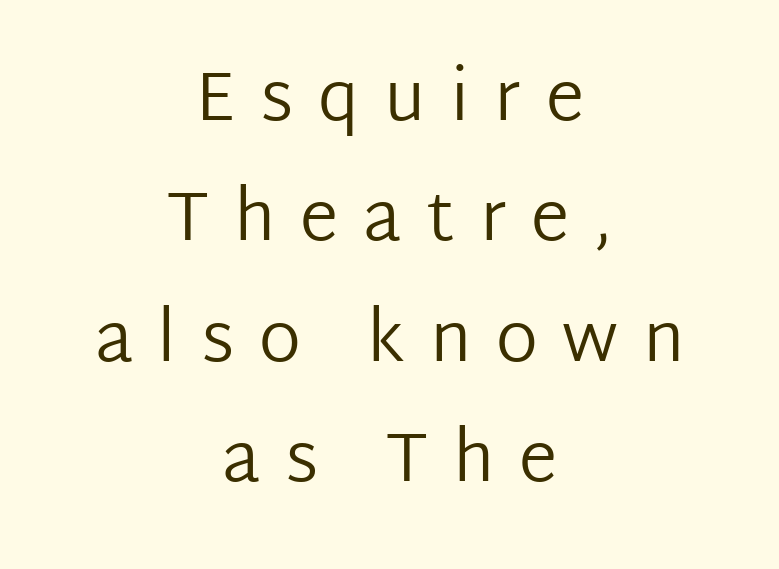
The image shows 70 px regular-weight sans-serif type, upright; set centered, line spacing 1.72x, unusually wide letter spacing (+0.35 em), not underlined; low stroke contrast and a medium x-height.
